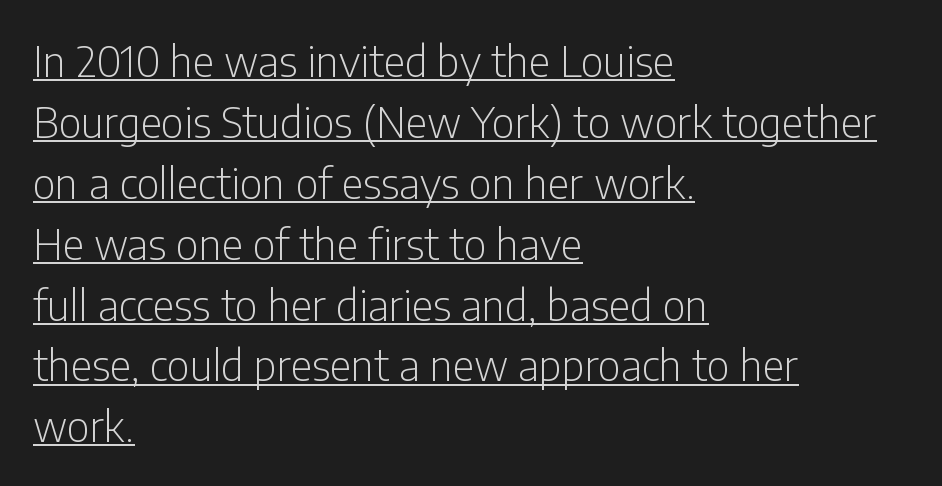
{"serif": "no", "italic": "no", "bold": "no", "weight": "light", "width": "condensed", "stroke_contrast": "low", "x_height": "medium", "monospaced": "no", "underline": "yes", "align": "left", "line_spacing": "normal", "line_spacing_ratio": 1.45, "letter_spacing": "normal", "letter_spacing_em": 0.0, "glyph_px": 42}
